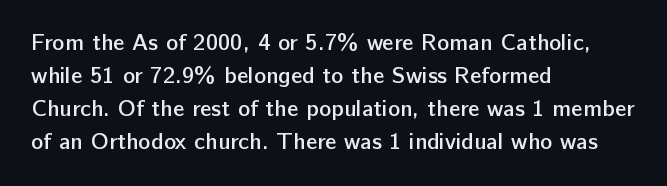
{"italic": "no", "bold": "semi", "underline": "no", "align": "left", "line_spacing": "normal", "line_spacing_ratio": 1.44, "letter_spacing": "normal", "letter_spacing_em": 0.0, "glyph_px": 23}
